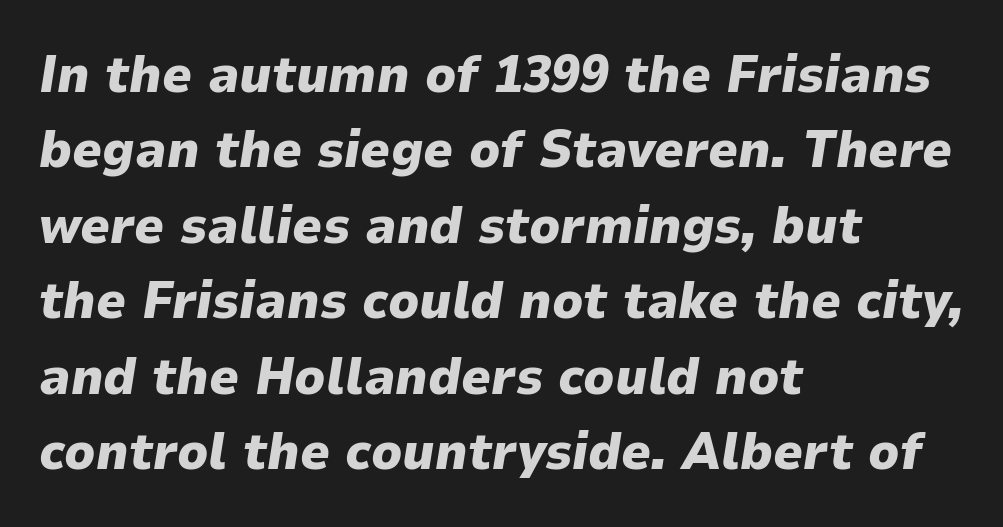
The image shows 52 px heavy type, italic (leaning right); set left-aligned, normal line spacing (1.45x), normal letter spacing, not underlined; low stroke contrast and a medium x-height.
